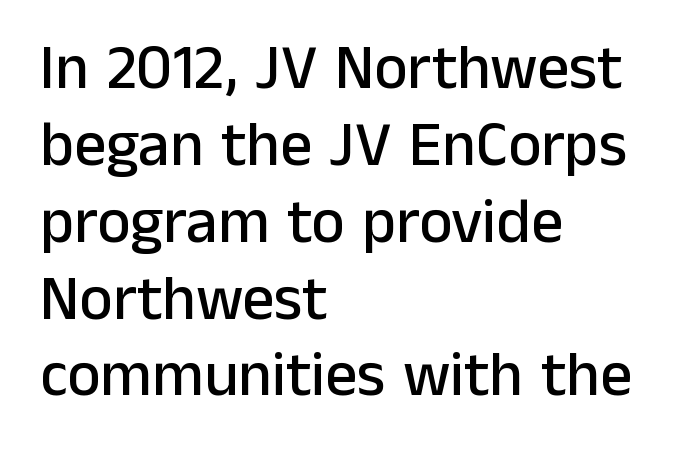
The image shows 63 px sans-serif type, upright; set left-aligned, line spacing 1.22x, normal letter spacing, not underlined; low stroke contrast and a medium x-height.
